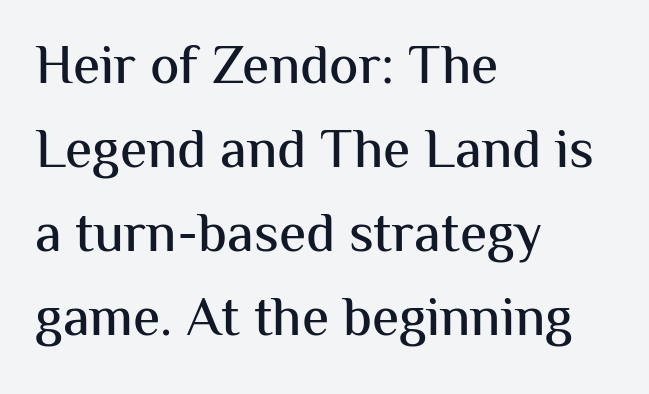
The image shows 55 px sans-serif type, upright; set left-aligned, normal line spacing (1.53x), normal letter spacing, not underlined; medium stroke contrast and a medium x-height.
